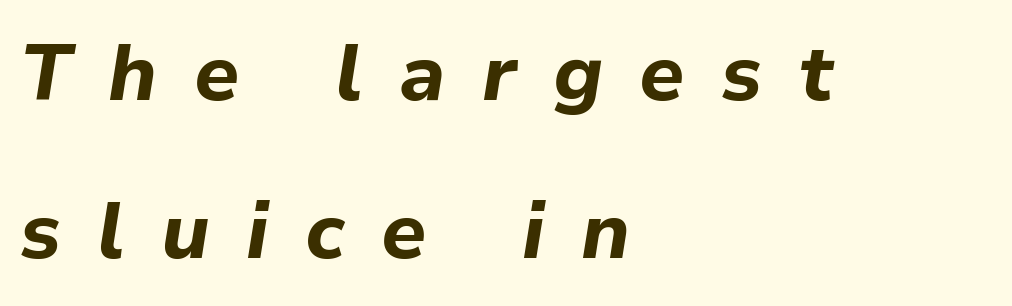
These lines are set flush left with a ragged right edge. Is the letter spacing exaggerated? Yes — the characters are pushed far apart. The lettering tilts uniformly, giving the passage an italic look. A dark, heavy texture on the line: the type is bold. Does the leading feel generous? Absolutely, it's lavish.
